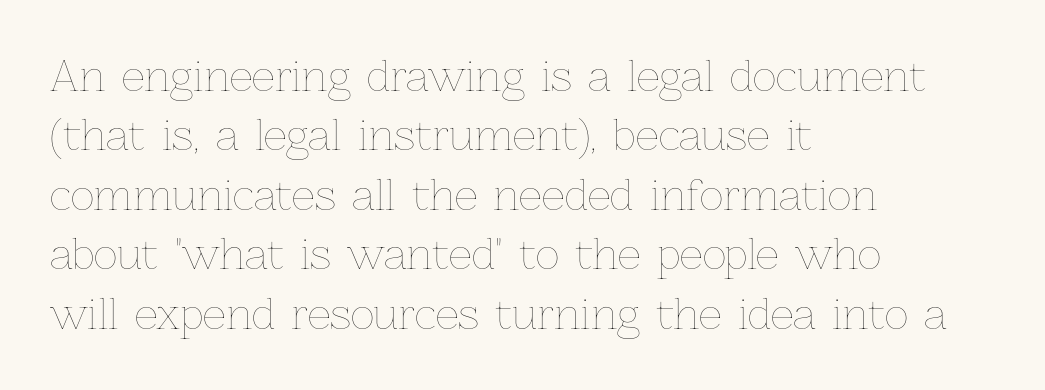
Q: Is the text bold? A: No.
Q: Is the text italic (slanted)? A: No, it is upright.
Q: Is the text underlined? A: No.
Q: How is the paragraph aligned? A: Left-aligned.
Q: Is the spacing between letters normal or unusually wide? A: Normal.
Q: Is the spacing between lines tight, normal or loose? A: Normal.
Q: Width (condensed, normal, or wide)? A: Normal.
Q: Stroke contrast? A: Low.
Q: x-height? A: Medium.
Q: Monospaced? A: No.
